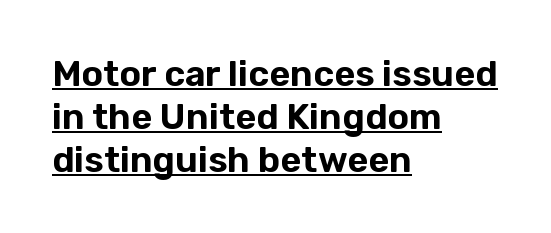
The image shows 36 px sans-serif type, upright; set left-aligned, line spacing 1.19x, normal letter spacing, underlined; low stroke contrast and a medium x-height.
